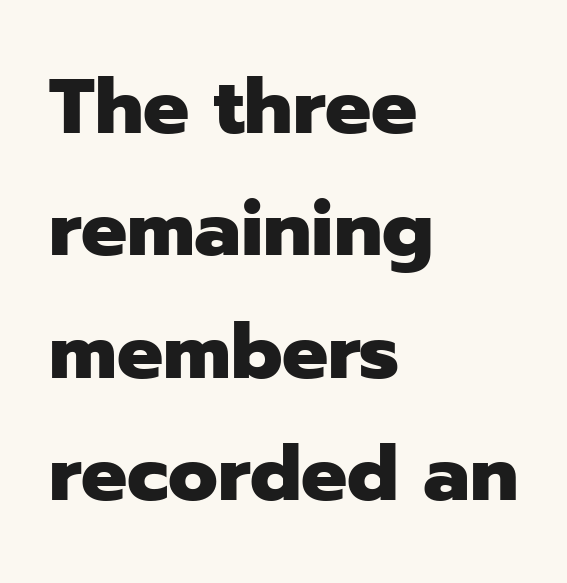
Do the characters align in a grid? No, the font is proportional. Baseline-to-baseline distance is the conventional proportion of letter height. Left-aligned paragraph, ragged on the right. These lines carry a lot of weight — the face is fully bold. The passage shown is typeset with a sans-serif family. You can tell it's not italic because the verticals are truly vertical.
